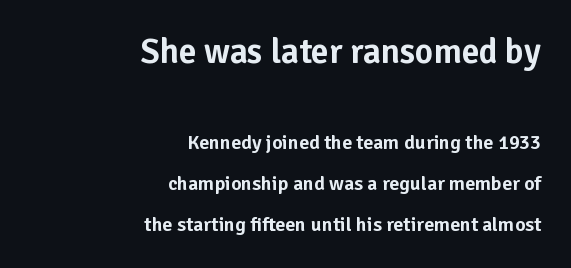
Whoever set this chose breathing room over compactness in the vertical rhythm. You can tell it's not italic because the verticals are truly vertical. Spacing between characters is what you'd get straight out of the box. Short and long lines alike share a common ending point at right.
